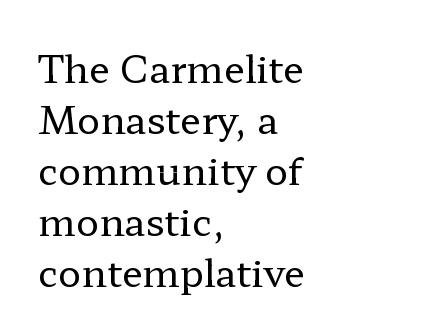
Q: Is the text bold? A: No.
Q: Is the text italic (slanted)? A: No, it is upright.
Q: Is the typeface a serif or a sans-serif typeface? A: Serif.
Q: Is the text underlined? A: No.
Q: How is the paragraph aligned? A: Left-aligned.
Q: Is the spacing between letters normal or unusually wide? A: Normal.
Q: Is the spacing between lines tight, normal or loose? A: Normal.
Q: Width (condensed, normal, or wide)? A: Wide.
Q: Stroke contrast? A: Low.
Q: x-height? A: Medium.
Q: Monospaced? A: No.
